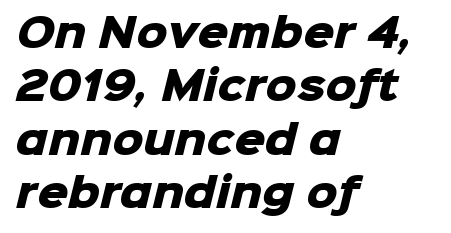
{"serif": "no", "bold": "yes", "weight": "heavy", "width": "normal", "stroke_contrast": "low", "x_height": "medium", "monospaced": "no", "underline": "no", "align": "left", "line_spacing": "normal", "line_spacing_ratio": 1.37, "letter_spacing": "normal", "letter_spacing_em": 0.0, "glyph_px": 39}
